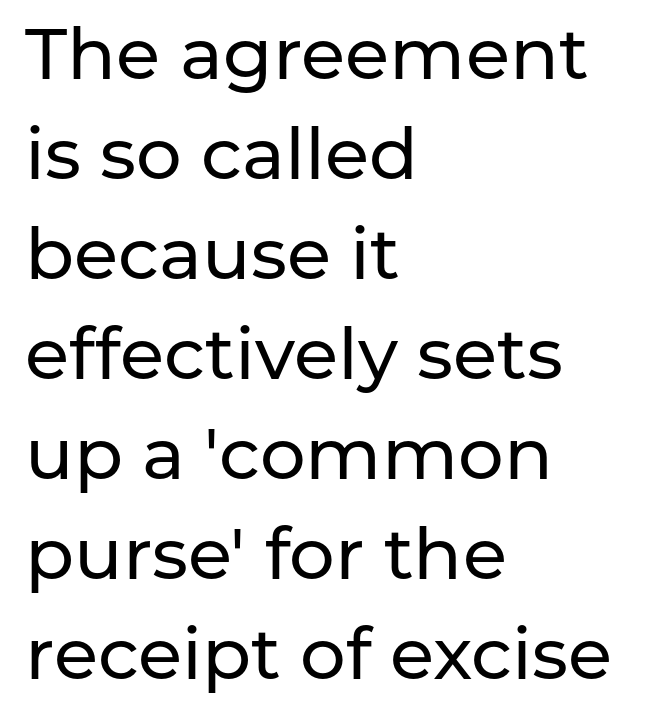
The lines in this sample share a left origin and differ only in where they stop. Lines of text with bare space underneath. Baseline-to-baseline distance is the conventional proportion of letter height. Ascenders rise straight up at ninety degrees. Each letter keeps its own natural width here, so spacing adapts to shape. Font category for this specimen: sans-serif.
